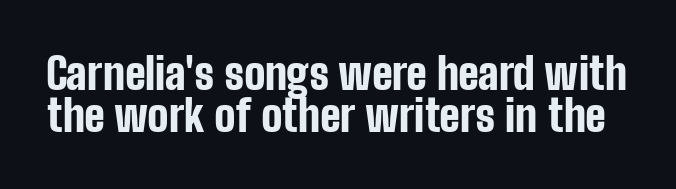
The image shows 44 px bold, condensed sans-serif type, upright; set tight line spacing (0.96x), normal letter spacing, not underlined; low stroke contrast and a medium x-height.
